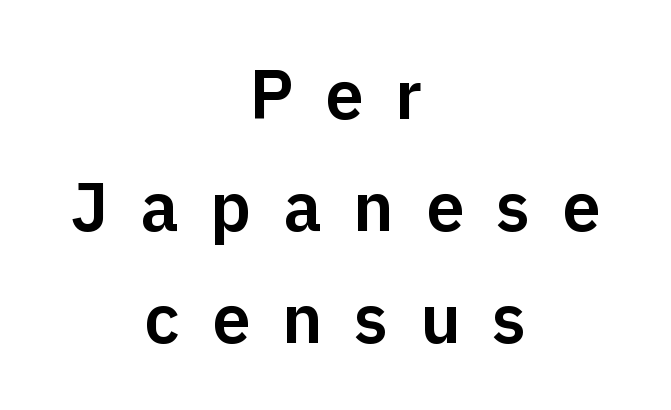
Q: Is the text italic (slanted)? A: No, it is upright.
Q: Is the typeface a serif or a sans-serif typeface? A: Sans-serif.
Q: Is the text underlined? A: No.
Q: How is the paragraph aligned? A: Centered.
Q: Is the spacing between letters normal or unusually wide? A: Unusually wide.
Q: Is the spacing between lines tight, normal or loose? A: Normal.
Q: Width (condensed, normal, or wide)? A: Normal.
Q: Stroke contrast? A: Low.
Q: x-height? A: Medium.
Q: Monospaced? A: No.
